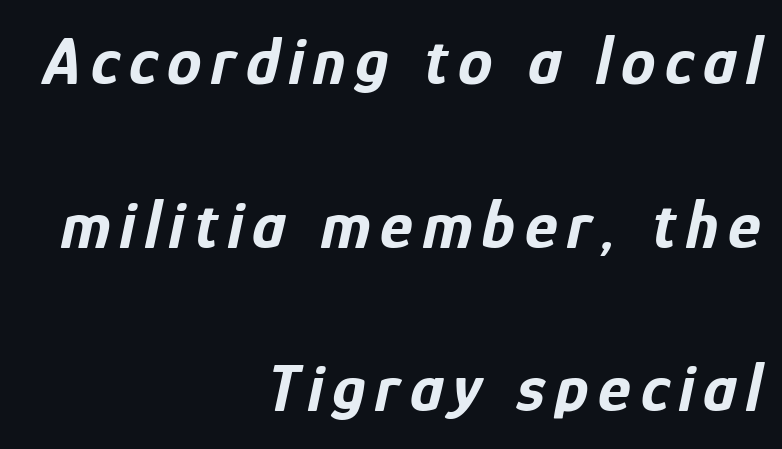
The image shows 69 px bold, condensed type, italic (leaning right); set right-aligned, loose line spacing (2.37x), not underlined; low stroke contrast and a medium x-height.
